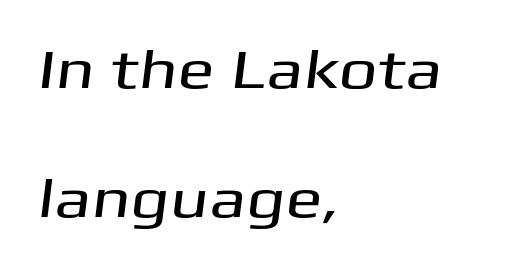
{"serif": "no", "width": "wide", "stroke_contrast": "medium", "x_height": "medium", "monospaced": "no", "underline": "no", "align": "left", "line_spacing": "loose", "line_spacing_ratio": 2.34, "letter_spacing": "normal", "letter_spacing_em": 0.0, "glyph_px": 55}
